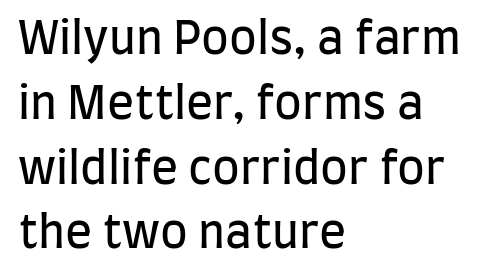
Q: Is the text bold? A: No.
Q: Is the text italic (slanted)? A: No, it is upright.
Q: Is the typeface a serif or a sans-serif typeface? A: Sans-serif.
Q: Is the text underlined? A: No.
Q: How is the paragraph aligned? A: Left-aligned.
Q: Is the spacing between letters normal or unusually wide? A: Normal.
Q: Is the spacing between lines tight, normal or loose? A: Normal.
Q: Width (condensed, normal, or wide)? A: Condensed.
Q: Stroke contrast? A: Low.
Q: x-height? A: Large.
Q: Monospaced? A: No.
